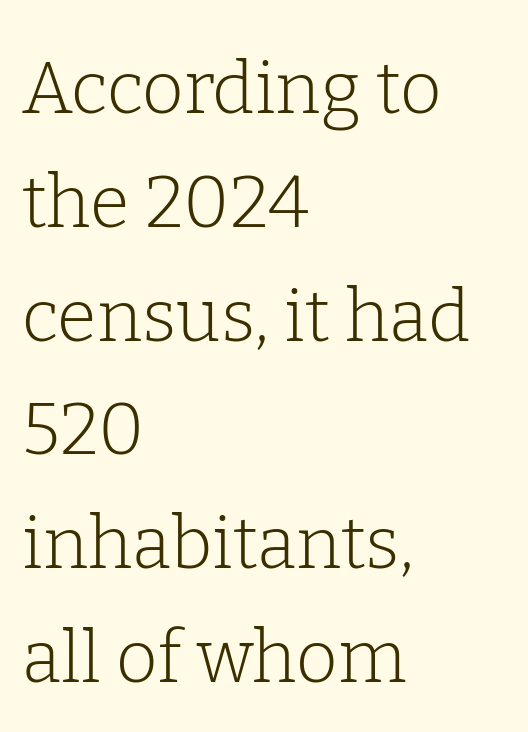
The image shows 72 px light serif type, upright; set left-aligned, normal line spacing (1.58x), normal letter spacing, not underlined; low stroke contrast and a medium x-height.
